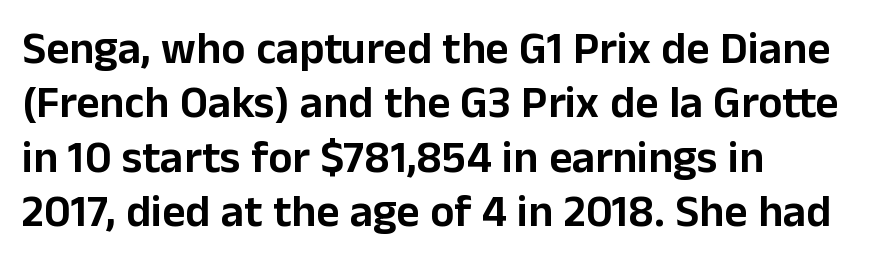
The face used here is proportionally spaced, like ordinary book or web type. Classification — sans serif. Posture: straight, roman, zero tilt. Compared with typical body copy, the letter spacing here is the same. Anything drawn beneath the words? Only blank space. Reading down the block, your eye returns to a fixed left position each line.
